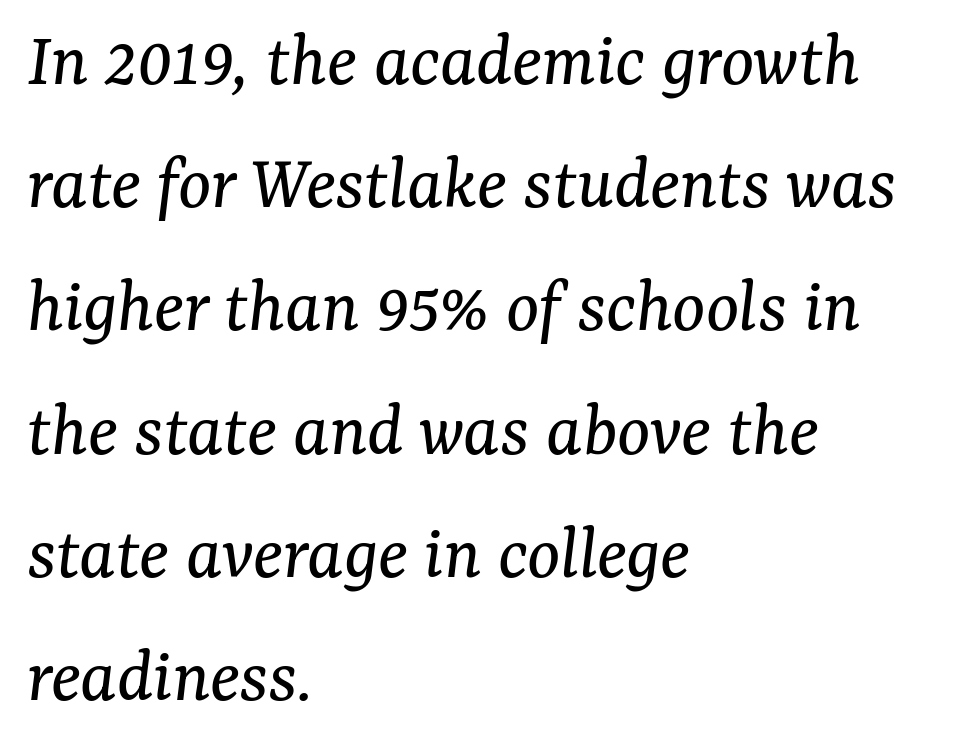
The image shows 78 px regular-weight serif type, italic (leaning right); set left-aligned, normal line spacing (1.58x), normal letter spacing, not underlined; medium stroke contrast and a medium x-height.
